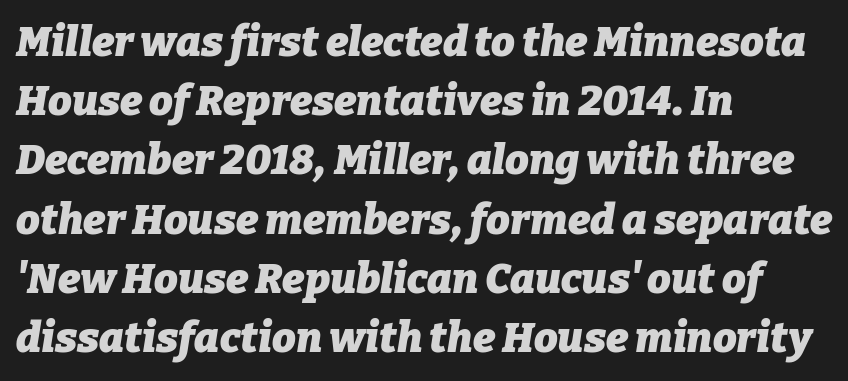
The image shows 42 px heavy type, italic (leaning right); set left-aligned, normal line spacing (1.41x), normal letter spacing, not underlined; low stroke contrast and a medium x-height.
